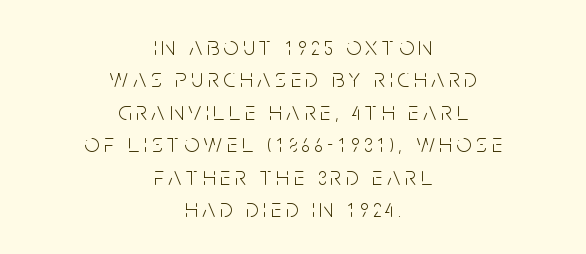
Tall strokes in this sample are plumb rather than angled. The space beneath each line is pristine and unruled. Neither beginnings nor endings align; midpoints do. Counters stay open thanks to moderate or lighter strokes. The vertical gap from one line to the next is medium.
